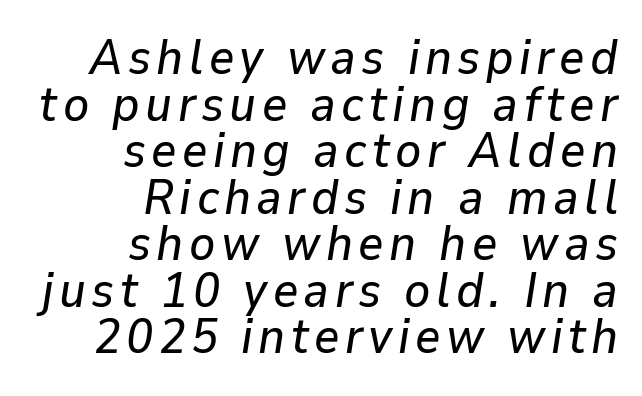
When letters slant like this, we call the style italic. These lines stack with their right ends in a neat column. A typesetter would call this proportional, since set widths differ per character. Each row of text sits above clean, open space. Closely set lines give the paragraph a compact silhouette.
